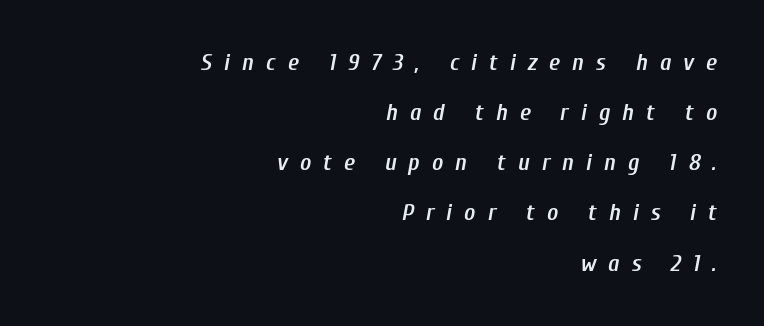
The image shows 24 px text type, italic (leaning right); set right-aligned, loose line spacing (2.09x), unusually wide letter spacing (+0.5 em), not underlined.
